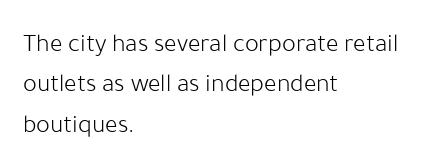
Q: Is the text bold? A: No.
Q: Is the text italic (slanted)? A: No, it is upright.
Q: Is the text underlined? A: No.
Q: How is the paragraph aligned? A: Left-aligned.
Q: Is the spacing between letters normal or unusually wide? A: Normal.
Q: Is the spacing between lines tight, normal or loose? A: Normal.
